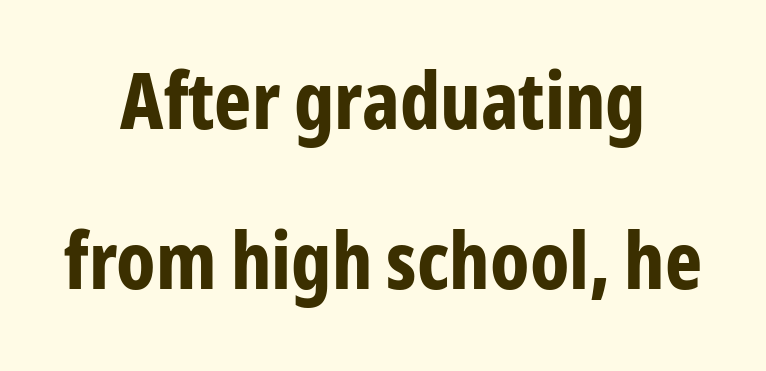
The image shows 79 px bold, condensed sans-serif type, upright; set centered, loose line spacing (2.03x), normal letter spacing, not underlined; low stroke contrast and a medium x-height.
